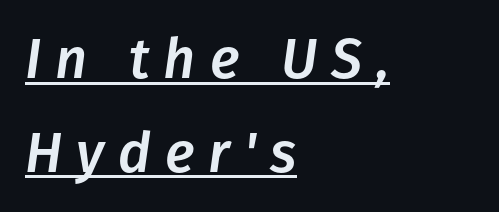
A typesetter would call this proportional, since set widths differ per character. This sample carries an underscore along the baseline area. Line spacing here is normal. Typeset ragged right — the left edge is the straight one. You can tell it's italic because the verticals aren't actually vertical.
